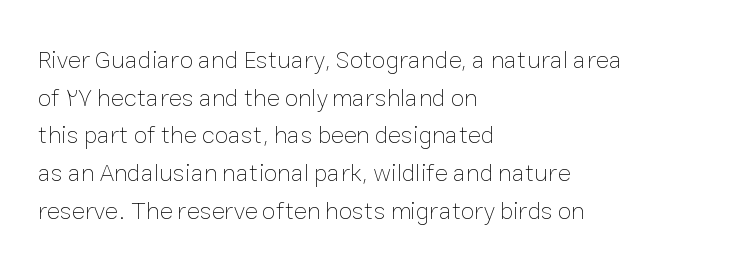
{"italic": "no", "bold": "no", "underline": "no", "align": "left", "line_spacing": "normal", "line_spacing_ratio": 1.51, "letter_spacing": "normal", "letter_spacing_em": 0.0, "glyph_px": 25}
